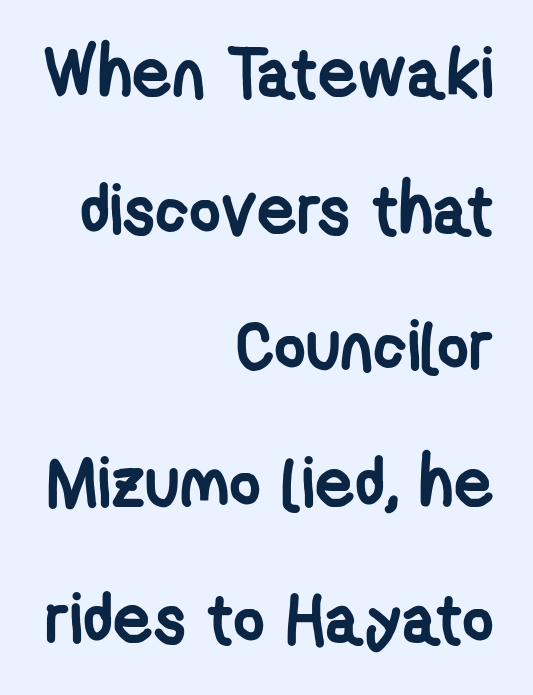
{"serif": "no", "bold": "yes", "weight": "semibold", "width": "condensed", "stroke_contrast": "low", "x_height": "medium", "monospaced": "no", "underline": "no", "align": "right", "line_spacing": "loose", "line_spacing_ratio": 1.98, "letter_spacing": "normal", "letter_spacing_em": 0.0, "glyph_px": 69}
